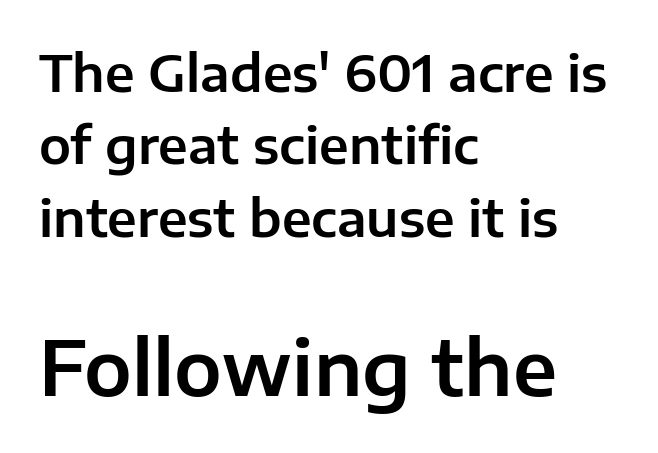
The type is set solid horizontally, with unmodified tracking. Note the varied advance widths — an 'i' is clearly narrower than an 'm'. The string is rendered with underlining switched off. The rows are spaced the way most documents space them. The face used here is a sans, in the tradition of grotesques and geometrics. If you squint, the bottom block still reads clearly — it's the larger of the two.
